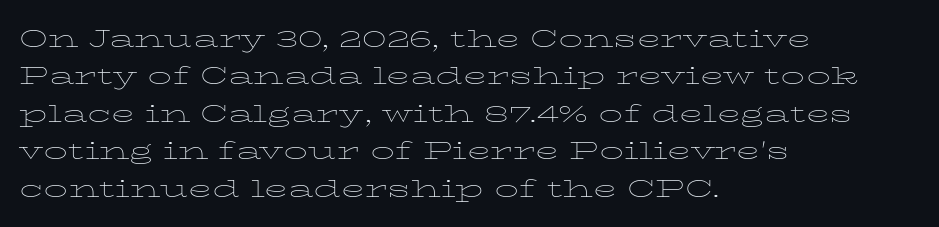
Q: Is the text bold? A: No.
Q: Is the text italic (slanted)? A: No, it is upright.
Q: Is the text underlined? A: No.
Q: How is the paragraph aligned? A: Left-aligned.
Q: Is the spacing between letters normal or unusually wide? A: Normal.
Q: Is the spacing between lines tight, normal or loose? A: Normal.
